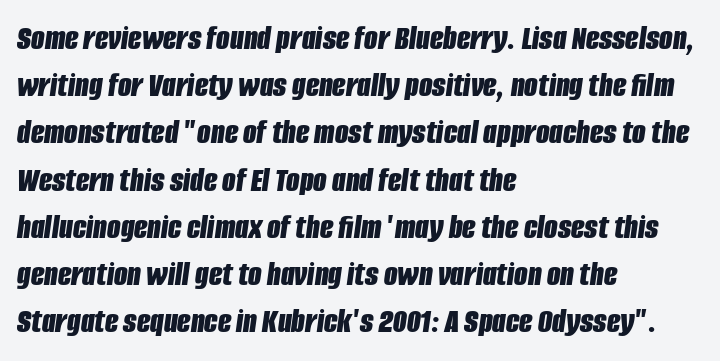
Q: Is the text bold? A: Yes.
Q: Is the text italic (slanted)? A: Yes, it leans right by about 8 degrees.
Q: Is the text underlined? A: No.
Q: How is the paragraph aligned? A: Left-aligned.
Q: Is the spacing between letters normal or unusually wide? A: Normal.
Q: Is the spacing between lines tight, normal or loose? A: Normal.
Q: Width (condensed, normal, or wide)? A: Condensed.
Q: Stroke contrast? A: Low.
Q: x-height? A: Large.
Q: Monospaced? A: No.
